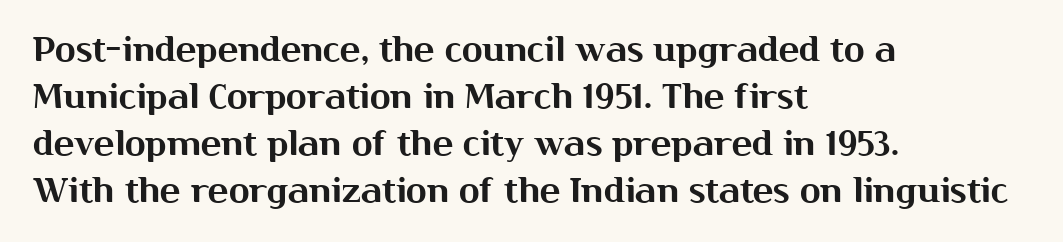
{"serif": "no", "italic": "no", "width": "normal", "stroke_contrast": "medium", "x_height": "medium", "monospaced": "no", "underline": "no", "align": "left", "line_spacing": "normal", "line_spacing_ratio": 1.38, "letter_spacing": "normal", "letter_spacing_em": 0.0, "glyph_px": 34}
